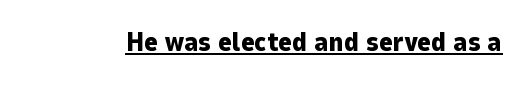
{"italic": "no", "bold": "yes", "underline": "yes", "letter_spacing": "normal", "letter_spacing_em": 0.0, "glyph_px": 26}
